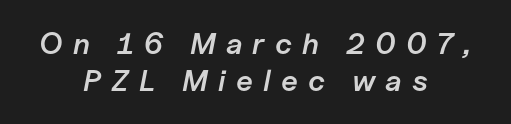
The image shows 30 px semibold type, italic (leaning right); set centered, line spacing 1.22x, unusually wide letter spacing (+0.34 em), not underlined; low stroke contrast and a medium x-height.
